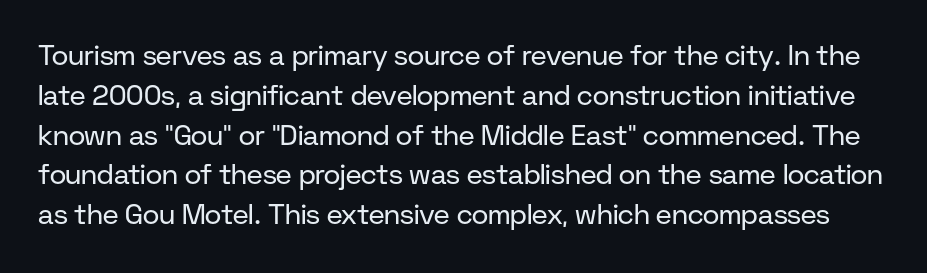
Students, note that the glyphs here touch the page at normal intervals. This block has exactly the height ordinary leading produces. Plain, unruled lines of type. Think standard paragraph weight, or any step lighter than that. The passage shown is typed in a proportional face where columns would drift. Upright lettering throughout.
